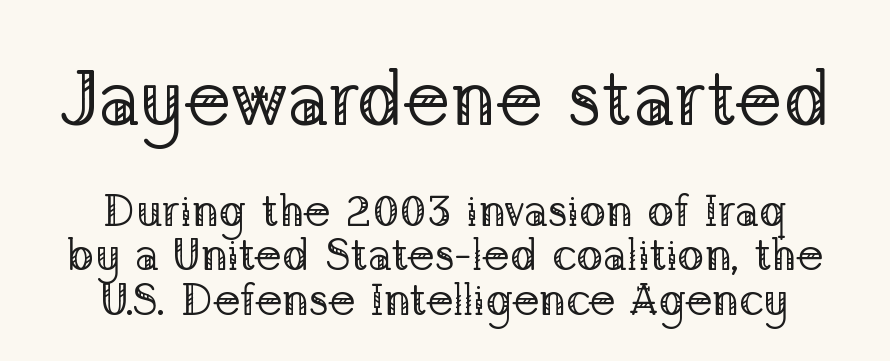
Q: Is the text bold? A: No.
Q: Is the text italic (slanted)? A: No, it is upright.
Q: Is the typeface a serif or a sans-serif typeface? A: Serif.
Q: Is the text underlined? A: No.
Q: How is the paragraph aligned? A: Centered.
Q: Is the spacing between letters normal or unusually wide? A: Normal.
Q: Is the spacing between lines tight, normal or loose? A: Tight.
Q: Which block of text is set in a larger size, the first (top) or the second (bottom)? A: The first (top) one.
Q: Width (condensed, normal, or wide)? A: Normal.
Q: Stroke contrast? A: Low.
Q: x-height? A: Medium.
Q: Monospaced? A: No.
